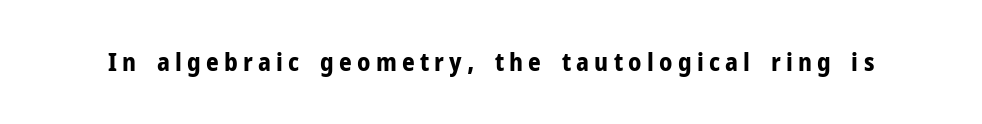
The image shows 25 px bold type, upright; set unusually wide letter spacing (+0.21 em), not underlined.
